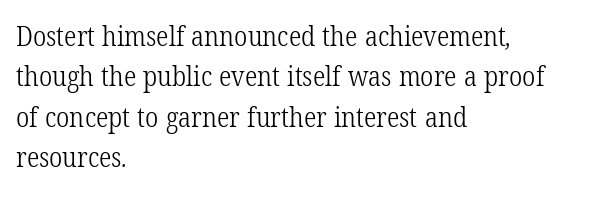
The passage shown is typeset with a serif family. The cut favours lightness, reaching ordinary text weight at its darkest. Do the characters align in a grid? No, the font is proportional. Tracking here is standard; glyphs follow each other at the usual distance. Caption: multi-line text, flush left, ragged right. A typesetter would call this leading conventional body-copy spacing.
